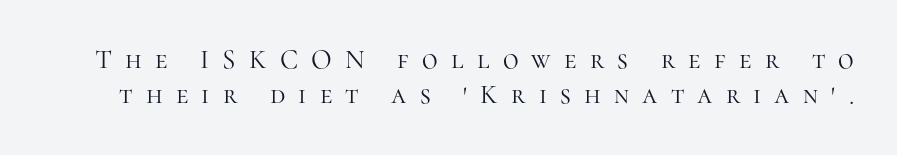
{"italic": "no", "bold": "no", "underline": "no", "line_spacing": "normal", "line_spacing_ratio": 1.31, "letter_spacing": "wide", "letter_spacing_em": 0.49, "glyph_px": 27}
